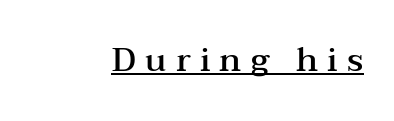
The words here are underlined. Designer's note — italics off, roman on. Spacing verdict: proportional, widths tailored to each character. The type is letterspaced generously, with wide tracking. Note: serifs present on the glyphs. A fair bit of extra ink — the face is semibold, not bold.
